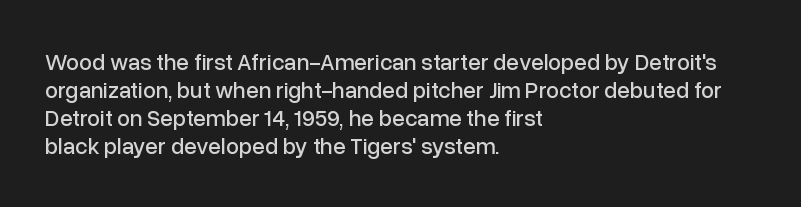
The image shows 23 px text type, upright; set left-aligned, line spacing 1.22x, normal letter spacing, not underlined.
